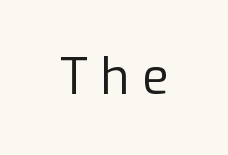
{"serif": "no", "italic": "no", "bold": "no", "weight": "regular", "width": "normal", "stroke_contrast": "low", "x_height": "medium", "monospaced": "no", "underline": "no", "letter_spacing": "wide", "letter_spacing_em": 0.26, "glyph_px": 49}
